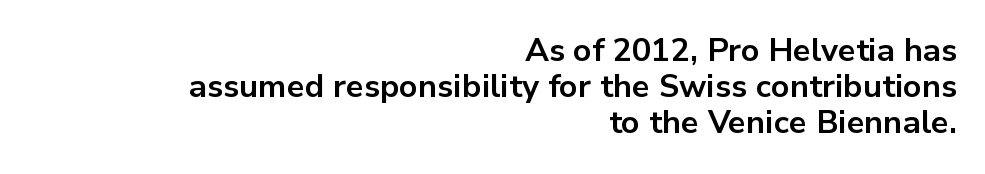
Q: Is the text bold? A: Yes.
Q: Is the text italic (slanted)? A: No, it is upright.
Q: Is the typeface a serif or a sans-serif typeface? A: Sans-serif.
Q: Is the text underlined? A: No.
Q: How is the paragraph aligned? A: Right-aligned.
Q: Is the spacing between letters normal or unusually wide? A: Normal.
Q: Is the spacing between lines tight, normal or loose? A: Tight.
Q: Width (condensed, normal, or wide)? A: Normal.
Q: Stroke contrast? A: Low.
Q: x-height? A: Medium.
Q: Monospaced? A: No.
